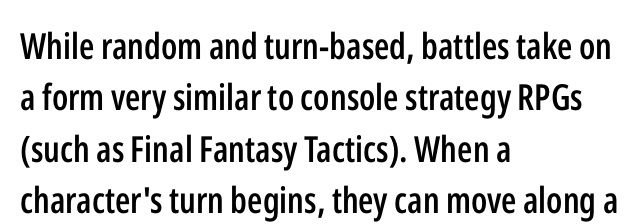
Q: Is the text bold? A: Semi-bold.
Q: Is the text italic (slanted)? A: No, it is upright.
Q: Is the typeface a serif or a sans-serif typeface? A: Sans-serif.
Q: Is the text underlined? A: No.
Q: How is the paragraph aligned? A: Left-aligned.
Q: Is the spacing between letters normal or unusually wide? A: Normal.
Q: Is the spacing between lines tight, normal or loose? A: Normal.
Q: Width (condensed, normal, or wide)? A: Condensed.
Q: Stroke contrast? A: Low.
Q: x-height? A: Medium.
Q: Monospaced? A: No.
